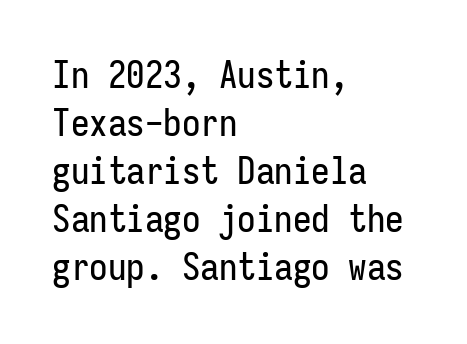
{"serif": "no", "italic": "no", "width": "condensed", "stroke_contrast": "low", "x_height": "medium", "monospaced": "yes", "underline": "no", "align": "left", "line_spacing": "normal", "line_spacing_ratio": 1.3, "letter_spacing": "normal", "letter_spacing_em": 0.0, "glyph_px": 37}
